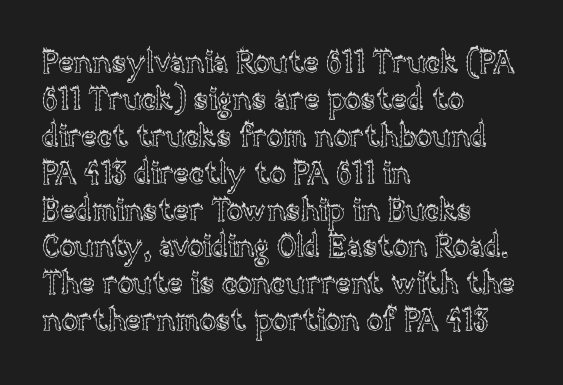
{"italic": "no", "width": "normal", "x_height": "large", "monospaced": "no", "underline": "no", "align": "left", "line_spacing_ratio": 1.23, "letter_spacing": "normal", "letter_spacing_em": 0.0, "glyph_px": 30}
